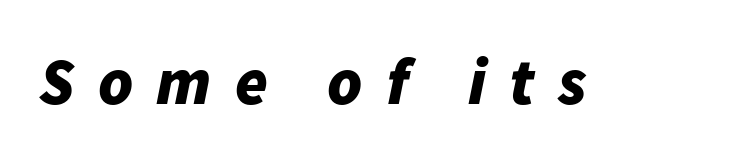
This sample has the flowing, uneven cadence of proportional lettering. These lines carry a lot of weight — the face is fully bold. The string is rendered with underlining switched off. Here the glyphs are tracked loosely, breaking word shapes into spaced letters. The passage shown leans; its letterforms are oblique.
